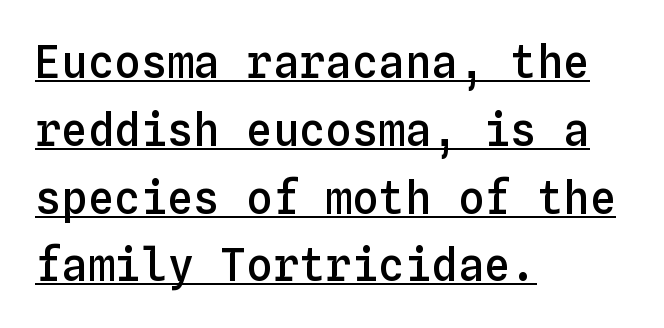
All the whitespace from short lines collects on the right. What's the leading like? Ordinary, nothing unusual. Spacing between characters is what you'd get straight out of the box. The letters stand upright; this is a roman face. Strokes here are thickened, but only to semibold level.
